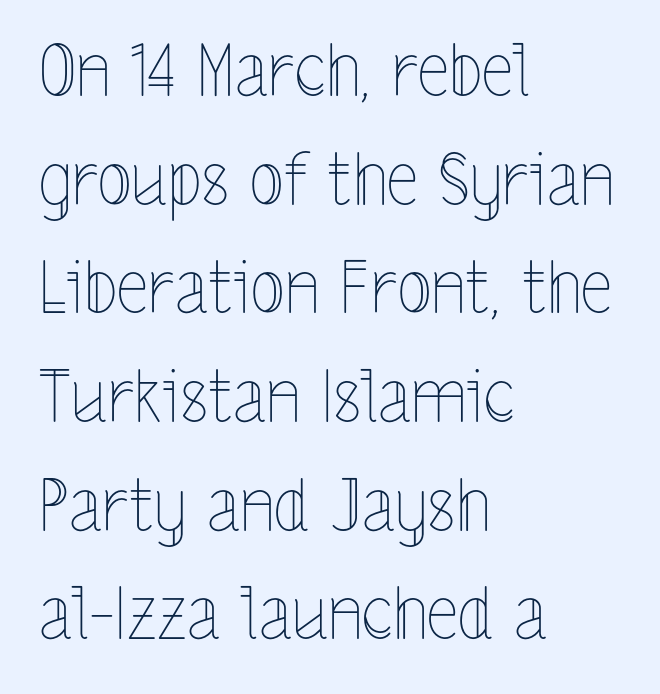
Q: Is the text bold? A: No.
Q: Is the text italic (slanted)? A: No, it is upright.
Q: Is the text underlined? A: No.
Q: How is the paragraph aligned? A: Left-aligned.
Q: Is the spacing between letters normal or unusually wide? A: Normal.
Q: Is the spacing between lines tight, normal or loose? A: Normal.
Q: Width (condensed, normal, or wide)? A: Condensed.
Q: x-height? A: Medium.
Q: Monospaced? A: No.
